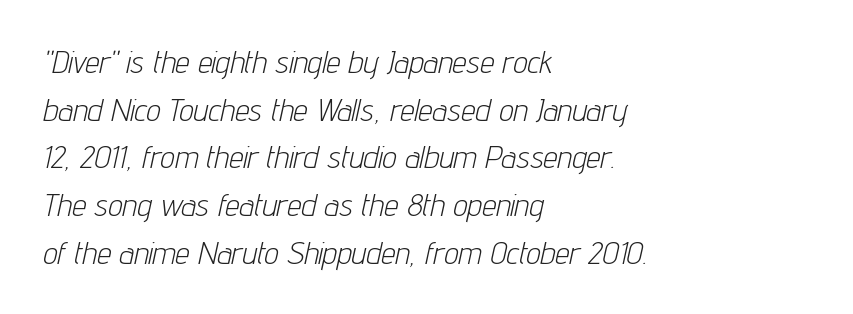
Vertical spacing — default. Is the stroke heavy? The answer is a plain regular-or-lighter. Do the characters align in a grid? No, the font is proportional. Does the lettering tilt? It does — this is italic.
